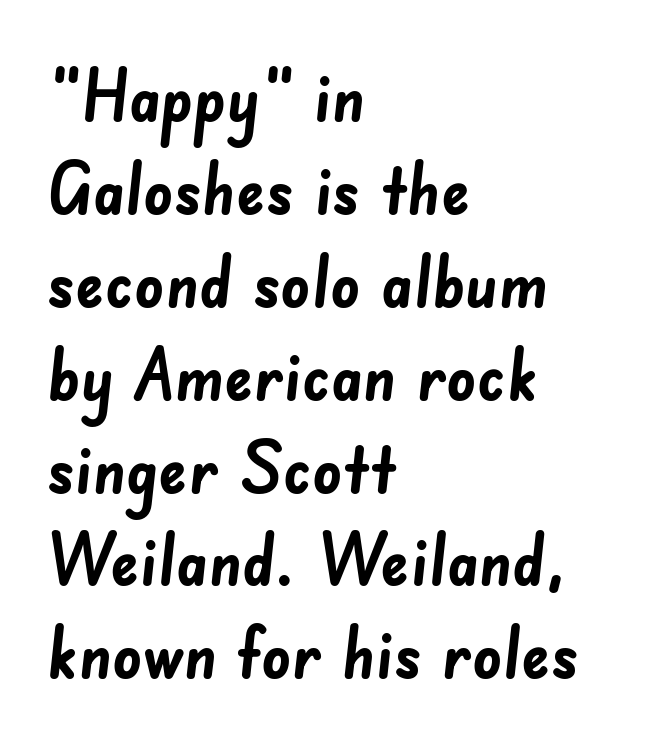
The image shows 72 px semibold sans-serif type; set left-aligned, normal line spacing (1.29x), normal letter spacing, not underlined; low stroke contrast and a small x-height.
